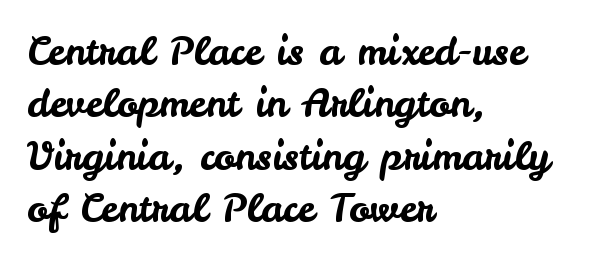
{"serif": "no", "width": "normal", "stroke_contrast": "low", "x_height": "small", "monospaced": "no", "underline": "no", "align": "left", "line_spacing": "normal", "line_spacing_ratio": 1.34, "letter_spacing": "normal", "letter_spacing_em": 0.0, "glyph_px": 39}
